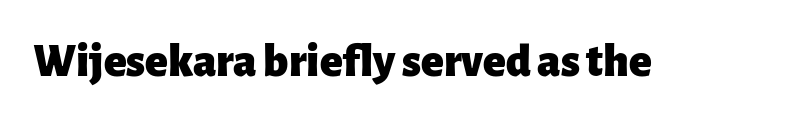
{"serif": "no", "italic": "no", "bold": "yes", "weight": "heavy", "width": "normal", "stroke_contrast": "low", "x_height": "medium", "monospaced": "no", "underline": "no", "letter_spacing": "normal", "letter_spacing_em": 0.0, "glyph_px": 47}
